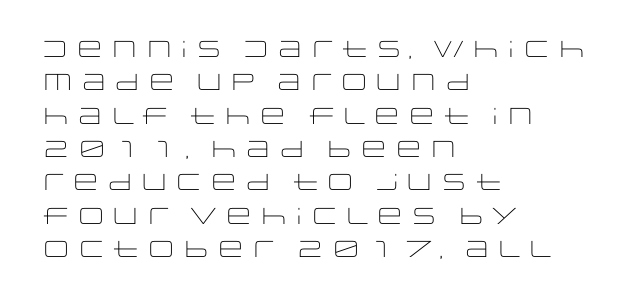
{"italic": "no", "bold": "no", "underline": "no", "align": "left", "line_spacing": "normal", "line_spacing_ratio": 1.45, "letter_spacing": "normal", "letter_spacing_em": 0.0, "glyph_px": 23}
